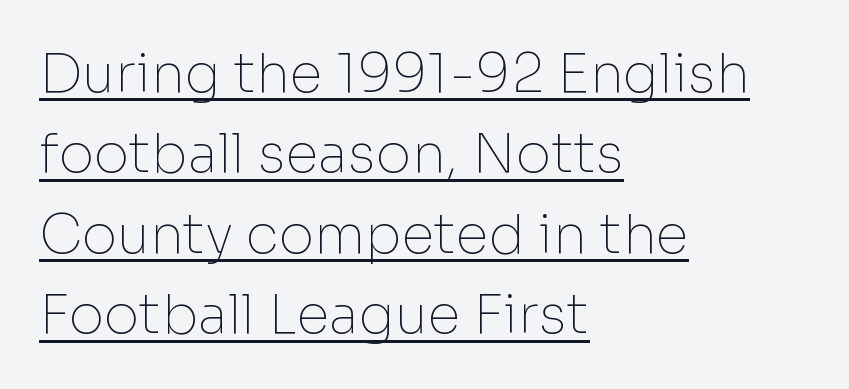
The image shows 54 px thin sans-serif type, upright; set left-aligned, normal line spacing (1.49x), normal letter spacing, underlined; low stroke contrast and a medium x-height.
